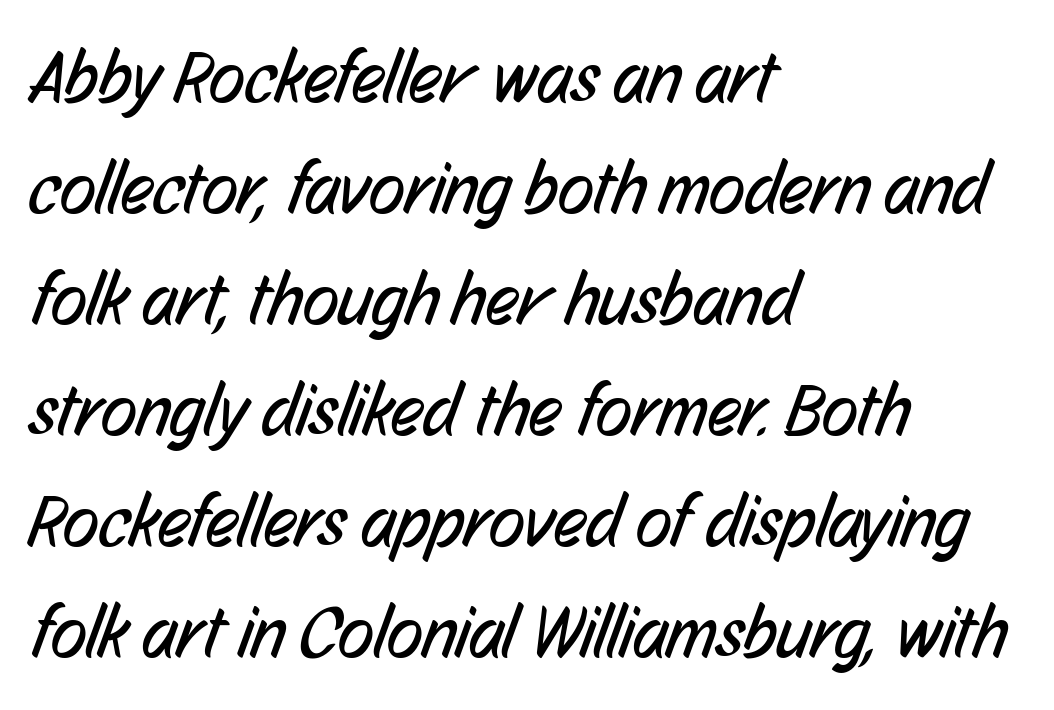
Q: Is the text bold? A: No.
Q: Is the typeface a serif or a sans-serif typeface? A: Sans-serif.
Q: Is the text underlined? A: No.
Q: How is the paragraph aligned? A: Left-aligned.
Q: Is the spacing between letters normal or unusually wide? A: Normal.
Q: Is the spacing between lines tight, normal or loose? A: Normal.
Q: Width (condensed, normal, or wide)? A: Condensed.
Q: Stroke contrast? A: Low.
Q: x-height? A: Medium.
Q: Monospaced? A: No.
